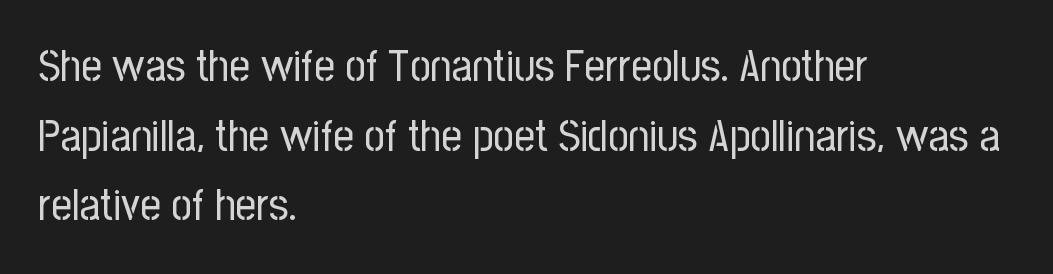
{"serif": "no", "italic": "no", "bold": "no", "weight": "regular", "width": "condensed", "stroke_contrast": "low", "x_height": "medium", "monospaced": "no", "underline": "no", "align": "left", "line_spacing": "normal", "line_spacing_ratio": 1.55, "letter_spacing": "normal", "letter_spacing_em": 0.0, "glyph_px": 45}
